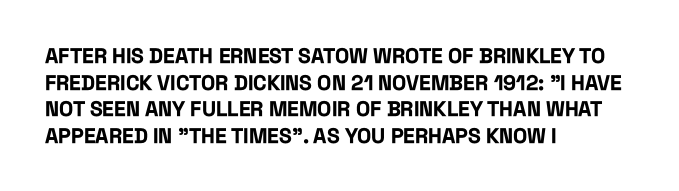
Q: Is the text bold? A: Yes.
Q: Is the text italic (slanted)? A: No, it is upright.
Q: Is the text underlined? A: No.
Q: How is the paragraph aligned? A: Left-aligned.
Q: Is the spacing between letters normal or unusually wide? A: Normal.
Q: Is the spacing between lines tight, normal or loose? A: Normal.
